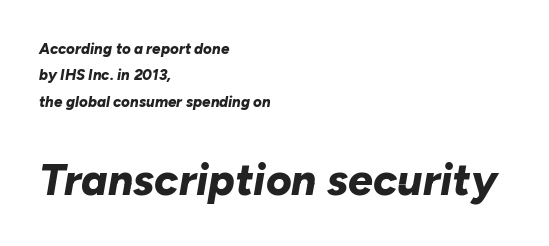
{"italic": "yes", "lean": "right", "slant_degrees": 10, "bold": "yes", "weight": "bold", "width": "normal", "stroke_contrast": "low", "x_height": "medium", "monospaced": "no", "underline": "no", "align": "left", "line_spacing_ratio": 1.76, "letter_spacing": "normal", "letter_spacing_em": 0.0, "larger_block": "second", "size_ratio": 2.93, "glyph_px": 44}
